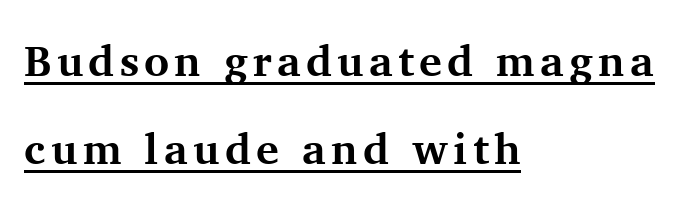
The passage shown is emphatically bold. Reading down the column, the eye jumps a long way to each next line. A typesetter would mark this as roman, not italic. The glyphs are accompanied by a horizontal stroke just below them. Layout note: lines flush left. The text was rendered using a seriffed face with decorative stroke endings.
